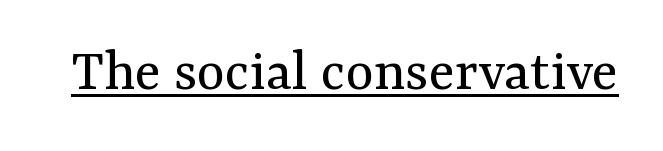
Q: Is the text bold? A: No.
Q: Is the text italic (slanted)? A: No, it is upright.
Q: Is the typeface a serif or a sans-serif typeface? A: Serif.
Q: Is the text underlined? A: Yes.
Q: Is the spacing between letters normal or unusually wide? A: Normal.
Q: Width (condensed, normal, or wide)? A: Normal.
Q: Stroke contrast? A: Medium.
Q: x-height? A: Medium.
Q: Monospaced? A: No.
